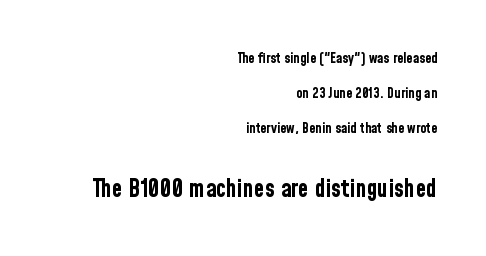
Regarding leading, the lines here are spaced well apart. This rendering features lettering with no underline. These lines are set flush right with a ragged left edge. Reading top to bottom, the characters get bigger at the block break. Typographic density is high because the face is bold. Students, note that the glyphs here touch the page at normal intervals.
